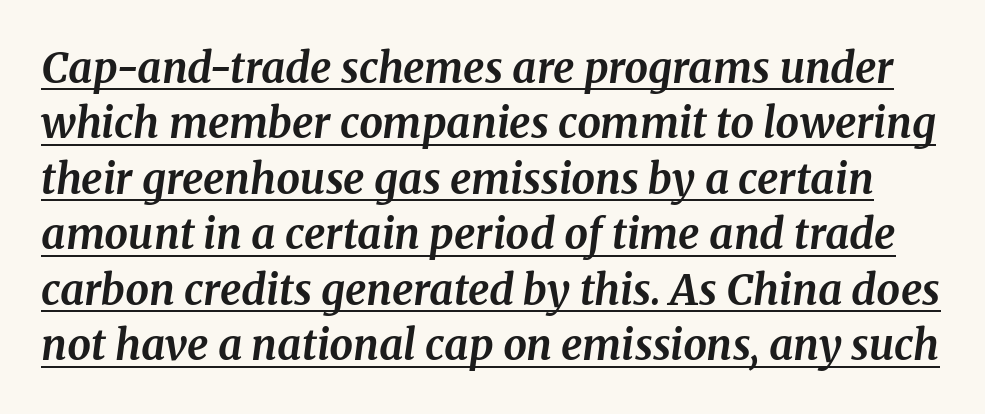
Q: Is the text bold? A: Yes.
Q: Is the text italic (slanted)? A: Yes, it leans right by about 8 degrees.
Q: Is the typeface a serif or a sans-serif typeface? A: Serif.
Q: Is the text underlined? A: Yes.
Q: Is the spacing between letters normal or unusually wide? A: Normal.
Q: Is the spacing between lines tight, normal or loose? A: Normal.
Q: Width (condensed, normal, or wide)? A: Normal.
Q: Stroke contrast? A: Medium.
Q: x-height? A: Medium.
Q: Monospaced? A: No.
